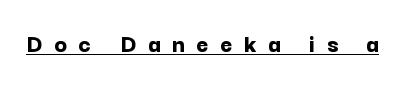
Q: Is the text bold? A: Yes.
Q: Is the text italic (slanted)? A: No, it is upright.
Q: Is the text underlined? A: Yes.
Q: Is the spacing between letters normal or unusually wide? A: Unusually wide.
